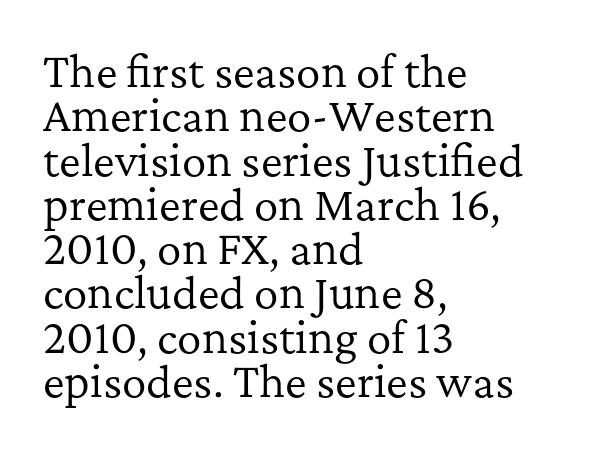
Q: Is the text bold? A: No.
Q: Is the text italic (slanted)? A: No, it is upright.
Q: Is the typeface a serif or a sans-serif typeface? A: Serif.
Q: Is the text underlined? A: No.
Q: How is the paragraph aligned? A: Left-aligned.
Q: Is the spacing between letters normal or unusually wide? A: Normal.
Q: Is the spacing between lines tight, normal or loose? A: Tight.
Q: Width (condensed, normal, or wide)? A: Normal.
Q: Stroke contrast? A: Low.
Q: x-height? A: Medium.
Q: Monospaced? A: No.
